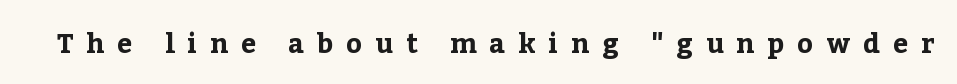
Q: Is the text bold? A: Yes.
Q: Is the text italic (slanted)? A: No, it is upright.
Q: Is the text underlined? A: No.
Q: Is the spacing between letters normal or unusually wide? A: Unusually wide.
